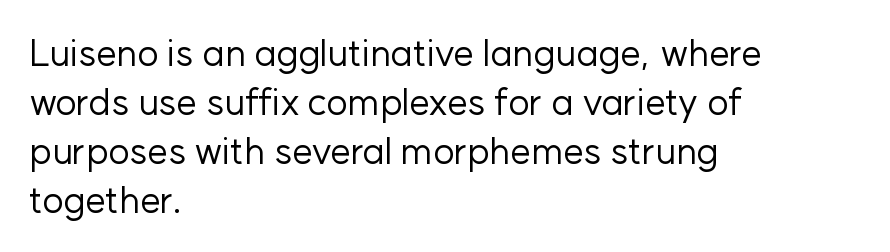
Q: Is the text bold? A: No.
Q: Is the text italic (slanted)? A: No, it is upright.
Q: Is the typeface a serif or a sans-serif typeface? A: Sans-serif.
Q: Is the text underlined? A: No.
Q: How is the paragraph aligned? A: Left-aligned.
Q: Is the spacing between letters normal or unusually wide? A: Normal.
Q: Is the spacing between lines tight, normal or loose? A: Normal.
Q: Width (condensed, normal, or wide)? A: Normal.
Q: Stroke contrast? A: Low.
Q: x-height? A: Medium.
Q: Monospaced? A: No.
